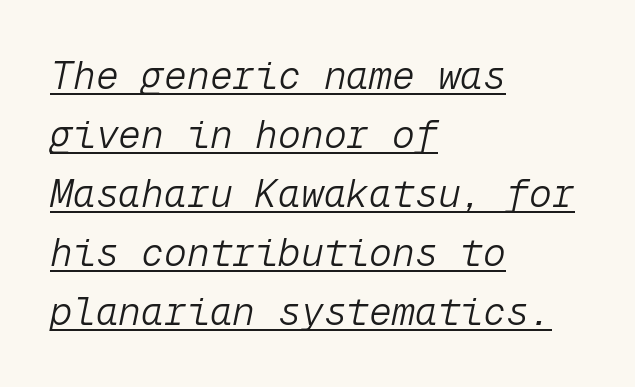
The image shows 38 px light type, italic (leaning right), monospaced; set left-aligned, normal line spacing (1.55x), normal letter spacing, underlined; low stroke contrast and a medium x-height.
